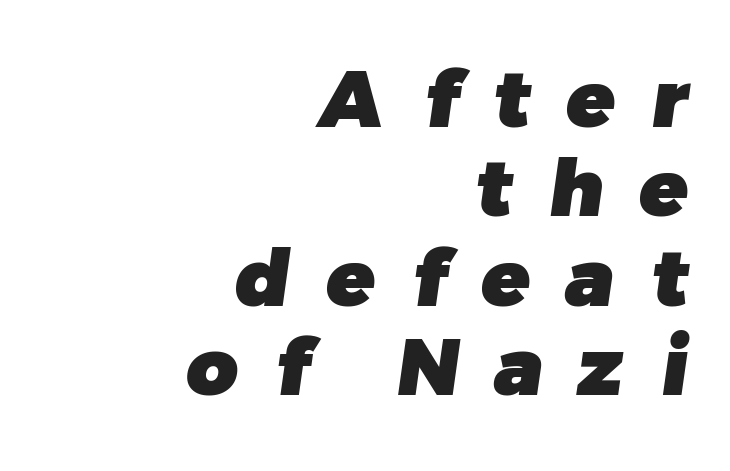
{"serif": "no", "bold": "yes", "weight": "heavy", "width": "normal", "stroke_contrast": "low", "x_height": "medium", "monospaced": "no", "underline": "no", "align": "right", "line_spacing": "tight", "line_spacing_ratio": 1.13, "letter_spacing": "wide", "letter_spacing_em": 0.46, "glyph_px": 79}
